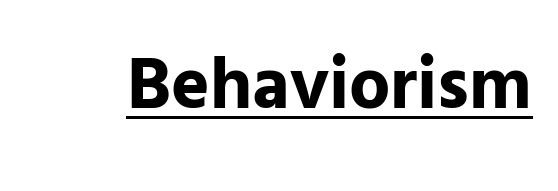
Characters remain perfectly vertical along every line. Caption: bold face, heavy strokes. Serifs: no, the terminals of the letterforms are clean. These lines are rendered in a variable-pitch font. Look at the tracking — it's just the regular setting, nothing added. The sample's only ornament is a line tracing under the words.
